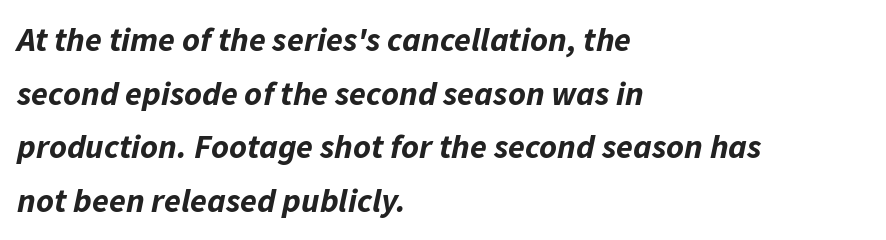
{"italic": "yes", "lean": "right", "slant_degrees": 11, "bold": "yes", "weight": "bold", "width": "normal", "stroke_contrast": "low", "x_height": "medium", "monospaced": "no", "underline": "no", "align": "left", "line_spacing": "normal", "line_spacing_ratio": 1.58, "letter_spacing": "normal", "letter_spacing_em": 0.0, "glyph_px": 34}
